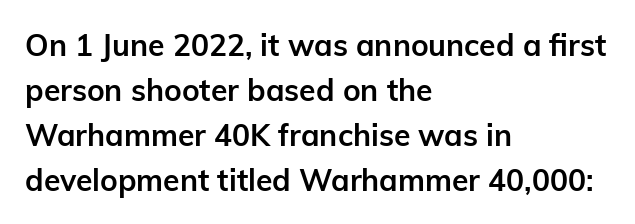
{"serif": "no", "italic": "no", "bold": "yes", "weight": "semibold", "width": "normal", "stroke_contrast": "low", "x_height": "medium", "monospaced": "no", "underline": "no", "align": "left", "line_spacing": "normal", "line_spacing_ratio": 1.5, "letter_spacing": "normal", "letter_spacing_em": 0.0, "glyph_px": 30}
